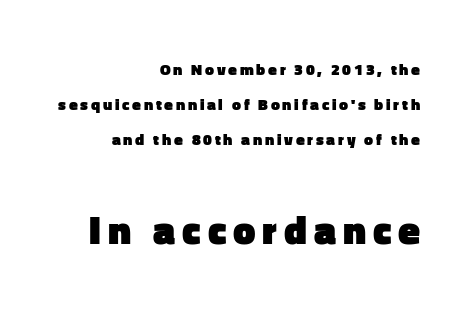
Q: Is the text bold? A: Yes.
Q: Is the text italic (slanted)? A: No, it is upright.
Q: Is the typeface a serif or a sans-serif typeface? A: Sans-serif.
Q: Is the text underlined? A: No.
Q: How is the paragraph aligned? A: Right-aligned.
Q: Is the spacing between lines tight, normal or loose? A: Loose.
Q: Which block of text is set in a larger size, the first (top) or the second (bottom)? A: The second (bottom) one.
Q: Width (condensed, normal, or wide)? A: Normal.
Q: Stroke contrast? A: Low.
Q: x-height? A: Medium.
Q: Monospaced? A: No.
